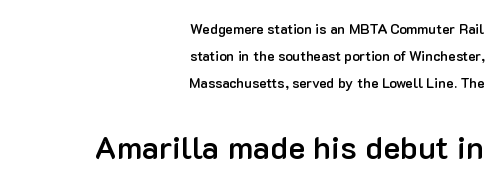
The image shows 32 px semibold sans-serif type, upright; set right-aligned, loose line spacing (1.92x), normal letter spacing, not underlined; the second (bottom) block is 2.29x larger; low stroke contrast and a medium x-height.
